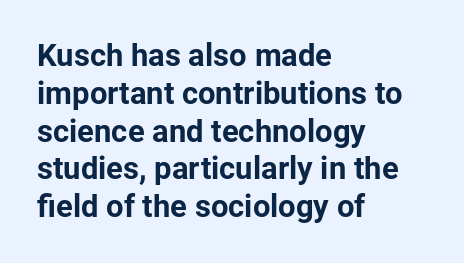
The passage shown has conventional tracking throughout. Note: no serifs on the glyphs. Every row of glyphs begins at an identical x-position on the left. Each row of text sits above clean, open space.
